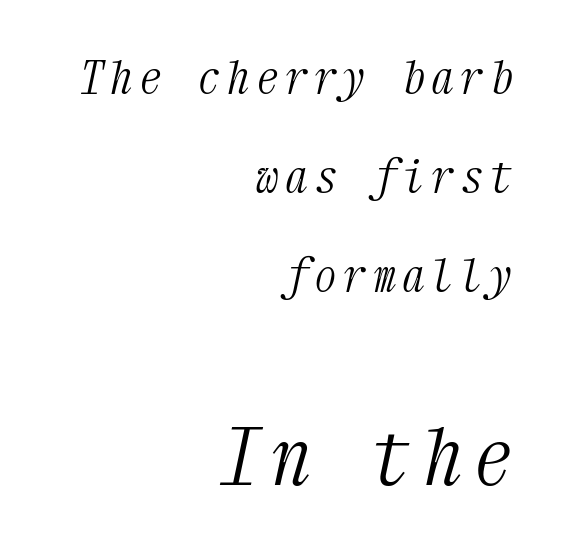
Q: Is the text bold? A: No.
Q: Is the text italic (slanted)? A: Yes, it leans right by about 12 degrees.
Q: Is the typeface a serif or a sans-serif typeface? A: Serif.
Q: Is the text underlined? A: No.
Q: How is the paragraph aligned? A: Right-aligned.
Q: Is the spacing between lines tight, normal or loose? A: Loose.
Q: Which block of text is set in a larger size, the first (top) or the second (bottom)? A: The second (bottom) one.
Q: Width (condensed, normal, or wide)? A: Condensed.
Q: Stroke contrast? A: Medium.
Q: x-height? A: Medium.
Q: Monospaced? A: Yes.
